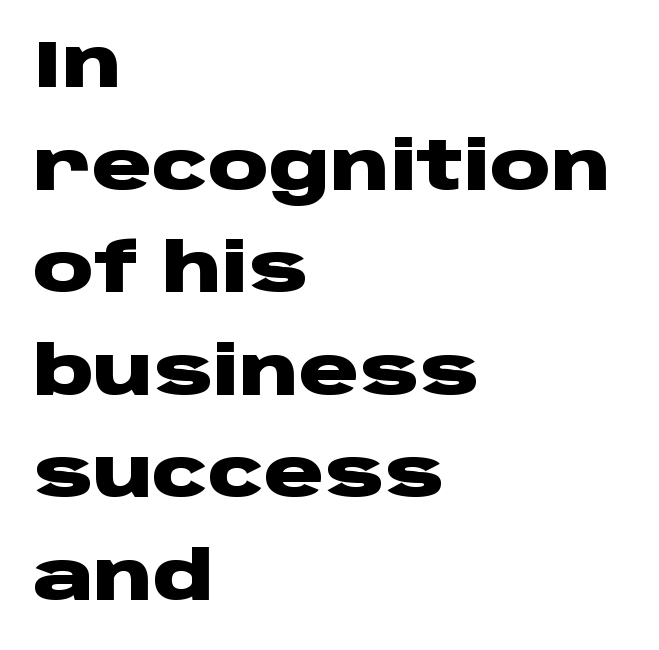
Q: Is the text bold? A: Yes.
Q: Is the text italic (slanted)? A: No, it is upright.
Q: Is the typeface a serif or a sans-serif typeface? A: Sans-serif.
Q: Is the text underlined? A: No.
Q: How is the paragraph aligned? A: Left-aligned.
Q: Is the spacing between letters normal or unusually wide? A: Normal.
Q: Is the spacing between lines tight, normal or loose? A: Normal.
Q: Width (condensed, normal, or wide)? A: Wide.
Q: Stroke contrast? A: Low.
Q: x-height? A: Large.
Q: Monospaced? A: No.
